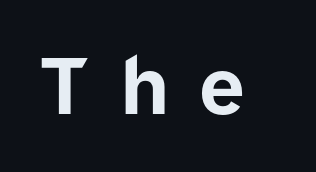
{"serif": "no", "italic": "no", "bold": "yes", "weight": "bold", "width": "normal", "stroke_contrast": "low", "x_height": "medium", "monospaced": "no", "underline": "no", "letter_spacing": "wide", "letter_spacing_em": 0.39, "glyph_px": 77}
